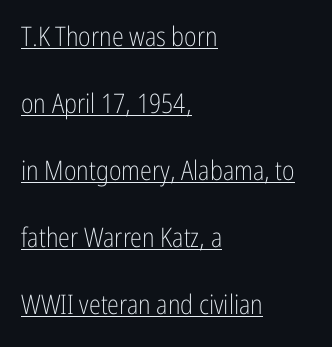
Q: Is the text bold? A: No.
Q: Is the text italic (slanted)? A: No, it is upright.
Q: Is the text underlined? A: Yes.
Q: How is the paragraph aligned? A: Left-aligned.
Q: Is the spacing between letters normal or unusually wide? A: Normal.
Q: Is the spacing between lines tight, normal or loose? A: Loose.
